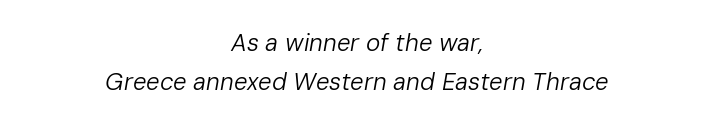
Regular leading. Each row of text sits above clean, open space. The whitespace from short lines is split evenly between both sides. What stands out about the letter spacing? Nothing — it is the standard amount. The whole block is typeset with a tilt. No chunkiness to these letters — they're not bold.
